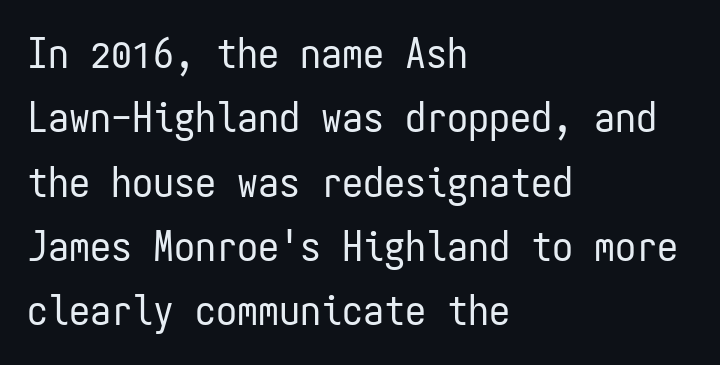
Q: Is the text bold? A: No.
Q: Is the text italic (slanted)? A: No, it is upright.
Q: Is the typeface a serif or a sans-serif typeface? A: Sans-serif.
Q: Is the text underlined? A: No.
Q: How is the paragraph aligned? A: Left-aligned.
Q: Is the spacing between letters normal or unusually wide? A: Normal.
Q: Is the spacing between lines tight, normal or loose? A: Normal.
Q: Width (condensed, normal, or wide)? A: Condensed.
Q: Stroke contrast? A: Low.
Q: x-height? A: Medium.
Q: Monospaced? A: Yes.
